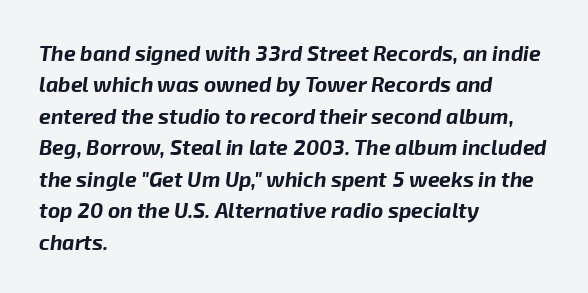
You'd pick this weight for a headline — it's a proper bold. Inter-character spacing is left at the font's built-in metrics. What's the leading like? Ordinary, nothing unusual. The font's italic variant was chosen for this text. Words float on clear page, feet unadorned.
